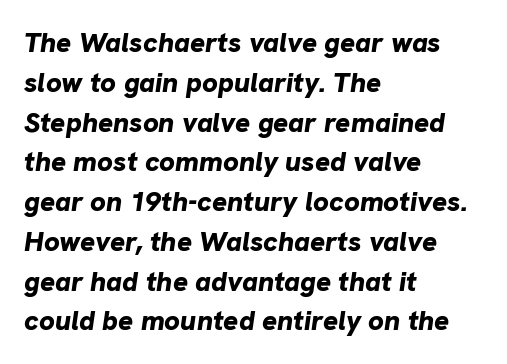
{"italic": "yes", "lean": "right", "slant_degrees": 8, "bold": "yes", "weight": "bold", "width": "normal", "stroke_contrast": "low", "x_height": "medium", "monospaced": "no", "underline": "no", "align": "left", "line_spacing": "normal", "line_spacing_ratio": 1.42, "letter_spacing": "normal", "letter_spacing_em": 0.0, "glyph_px": 28}
